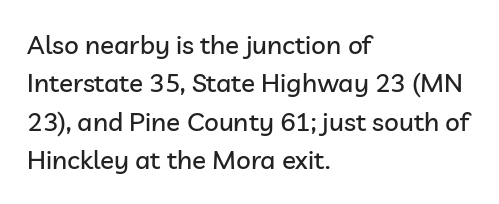
These lines keep a tight, regular rhythm from letter to letter. A student would call this left alignment; a typographer would say flush left, rag right. Descenders are the only things crossing below the line. Evenly set lines give the paragraph a standard silhouette. Ordinary non-slanted type is in use.
